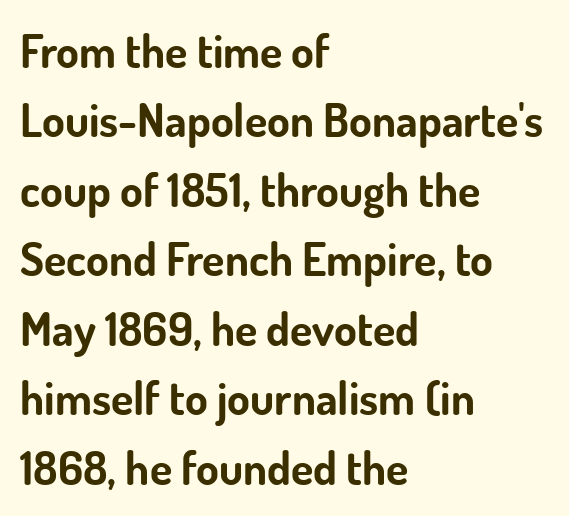
Q: Is the text bold? A: Yes.
Q: Is the text italic (slanted)? A: No, it is upright.
Q: Is the typeface a serif or a sans-serif typeface? A: Sans-serif.
Q: Is the text underlined? A: No.
Q: How is the paragraph aligned? A: Left-aligned.
Q: Is the spacing between letters normal or unusually wide? A: Normal.
Q: Is the spacing between lines tight, normal or loose? A: Normal.
Q: Width (condensed, normal, or wide)? A: Normal.
Q: Stroke contrast? A: Low.
Q: x-height? A: Small.
Q: Monospaced? A: No.
